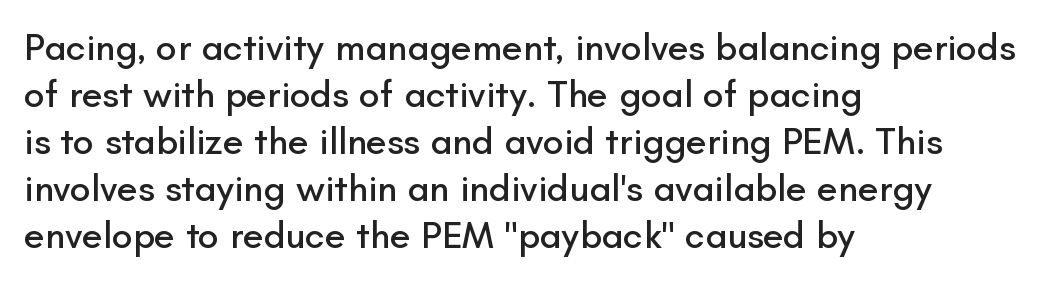
{"serif": "no", "italic": "no", "width": "normal", "stroke_contrast": "low", "x_height": "small", "monospaced": "no", "underline": "no", "align": "left", "line_spacing_ratio": 1.24, "letter_spacing": "normal", "letter_spacing_em": 0.0, "glyph_px": 38}
